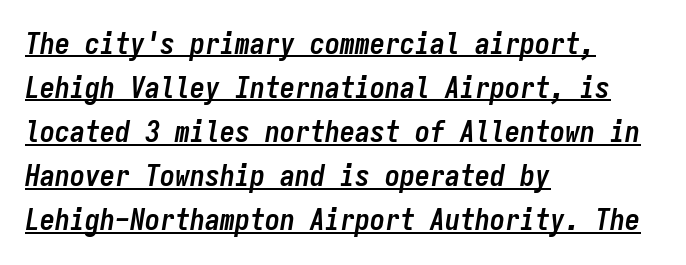
{"italic": "yes", "lean": "right", "slant_degrees": 9, "bold": "yes", "weight": "semibold", "width": "condensed", "stroke_contrast": "low", "x_height": "medium", "monospaced": "yes", "underline": "yes", "align": "left", "line_spacing": "normal", "line_spacing_ratio": 1.47, "letter_spacing": "normal", "letter_spacing_em": 0.0, "glyph_px": 30}
